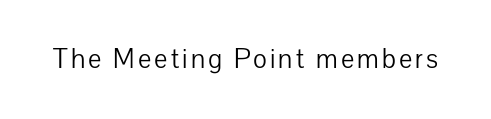
{"serif": "no", "italic": "no", "bold": "no", "weight": "light", "width": "normal", "stroke_contrast": "low", "x_height": "medium", "monospaced": "no", "underline": "no", "glyph_px": 28}
